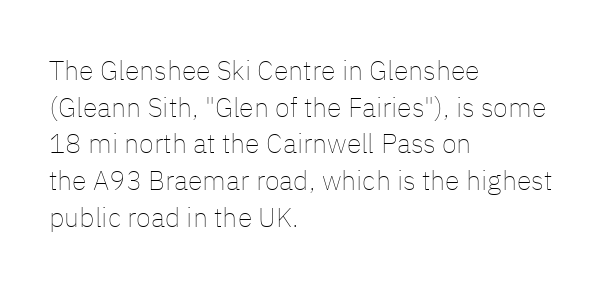
{"italic": "no", "bold": "no", "underline": "no", "align": "left", "line_spacing": "normal", "line_spacing_ratio": 1.36, "letter_spacing": "normal", "letter_spacing_em": 0.0, "glyph_px": 27}
